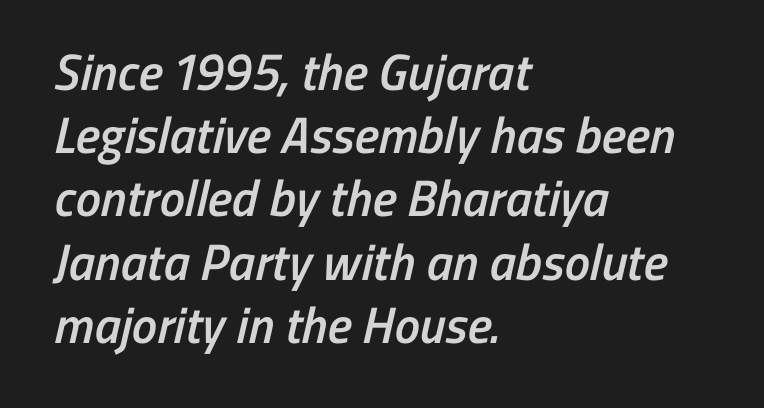
Q: Is the text bold? A: Semi-bold.
Q: Is the typeface a serif or a sans-serif typeface? A: Sans-serif.
Q: Is the text underlined? A: No.
Q: How is the paragraph aligned? A: Left-aligned.
Q: Is the spacing between letters normal or unusually wide? A: Normal.
Q: Width (condensed, normal, or wide)? A: Condensed.
Q: Stroke contrast? A: Low.
Q: x-height? A: Medium.
Q: Monospaced? A: No.
